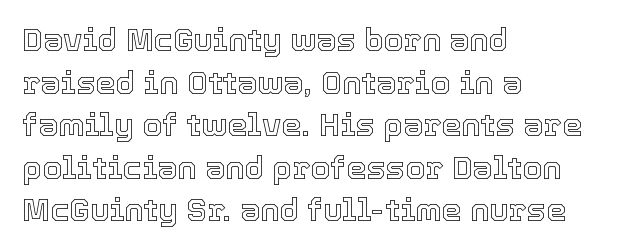
The image shows 32 px text type, upright; set left-aligned, normal line spacing (1.33x), normal letter spacing, not underlined; a medium x-height.
